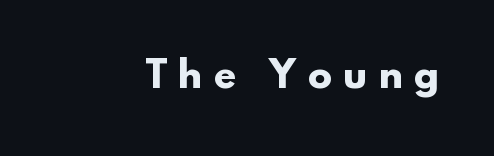
{"serif": "no", "bold": "yes", "weight": "heavy", "width": "normal", "stroke_contrast": "low", "x_height": "small", "monospaced": "no", "underline": "no", "letter_spacing": "wide", "letter_spacing_em": 0.33, "glyph_px": 36}
